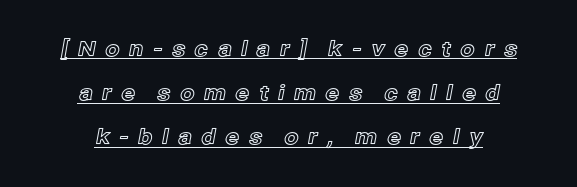
Q: Is the text italic (slanted)? A: Yes.
Q: Is the text underlined? A: Yes.
Q: How is the paragraph aligned? A: Centered.
Q: Is the spacing between letters normal or unusually wide? A: Unusually wide.
Q: Is the spacing between lines tight, normal or loose? A: Loose.
